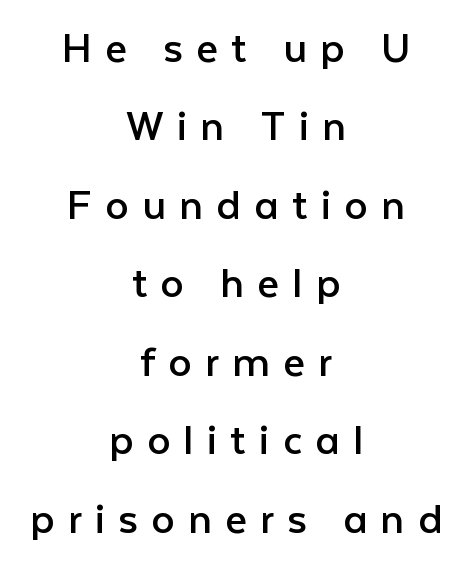
Q: Is the text bold? A: No.
Q: Is the text italic (slanted)? A: No, it is upright.
Q: Is the typeface a serif or a sans-serif typeface? A: Sans-serif.
Q: Is the text underlined? A: No.
Q: How is the paragraph aligned? A: Centered.
Q: Is the spacing between letters normal or unusually wide? A: Unusually wide.
Q: Is the spacing between lines tight, normal or loose? A: Normal.
Q: Width (condensed, normal, or wide)? A: Normal.
Q: Stroke contrast? A: Low.
Q: x-height? A: Medium.
Q: Monospaced? A: No.
